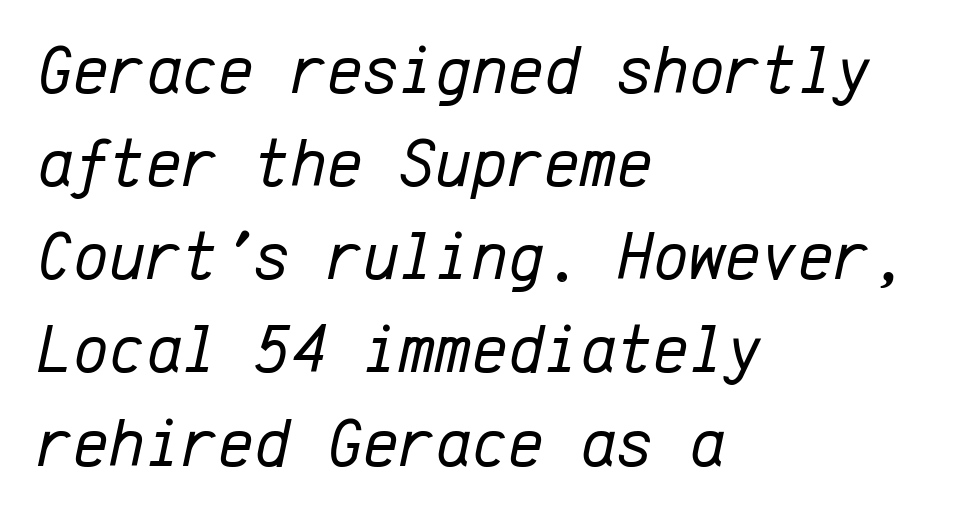
Q: Is the text bold? A: No.
Q: Is the text italic (slanted)? A: Yes, it leans right by about 12 degrees.
Q: Is the text underlined? A: No.
Q: How is the paragraph aligned? A: Left-aligned.
Q: Is the spacing between letters normal or unusually wide? A: Normal.
Q: Is the spacing between lines tight, normal or loose? A: Normal.
Q: Width (condensed, normal, or wide)? A: Normal.
Q: Stroke contrast? A: Low.
Q: x-height? A: Medium.
Q: Monospaced? A: Yes.
